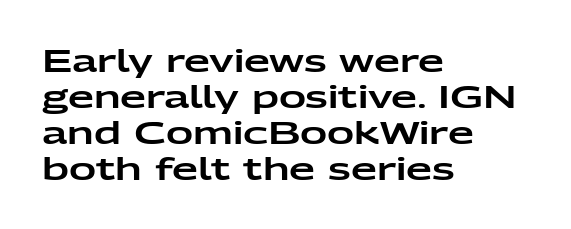
Q: Is the text italic (slanted)? A: No, it is upright.
Q: Is the typeface a serif or a sans-serif typeface? A: Sans-serif.
Q: Is the text underlined? A: No.
Q: How is the paragraph aligned? A: Left-aligned.
Q: Is the spacing between letters normal or unusually wide? A: Normal.
Q: Width (condensed, normal, or wide)? A: Wide.
Q: Stroke contrast? A: Low.
Q: x-height? A: Medium.
Q: Monospaced? A: No.
